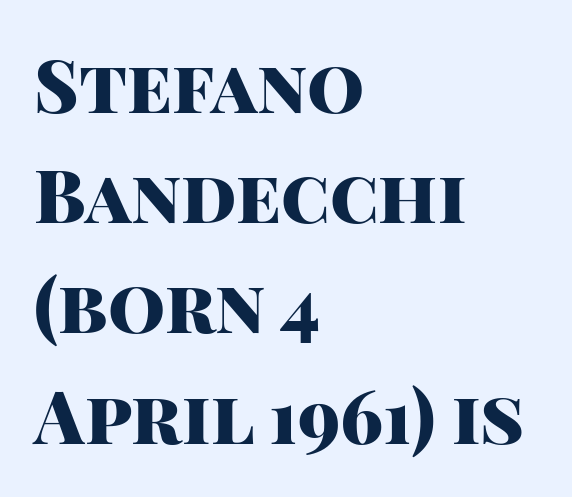
The image shows 73 px heavy sans-serif type, upright; set left-aligned, normal line spacing (1.51x), normal letter spacing, not underlined; high stroke contrast and a large x-height.
